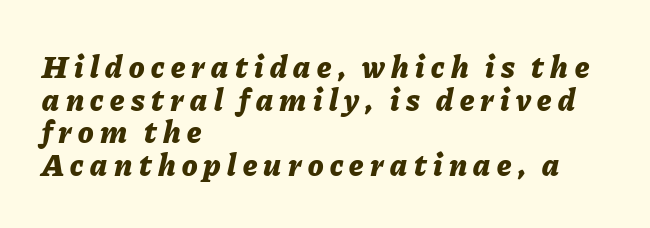
Q: Is the text bold? A: Yes.
Q: Is the text italic (slanted)? A: Yes, it leans right by about 11 degrees.
Q: Is the text underlined? A: No.
Q: How is the paragraph aligned? A: Left-aligned.
Q: Is the spacing between letters normal or unusually wide? A: Unusually wide.
Q: Is the spacing between lines tight, normal or loose? A: Tight.
Q: Width (condensed, normal, or wide)? A: Normal.
Q: Stroke contrast? A: Low.
Q: x-height? A: Medium.
Q: Monospaced? A: No.
